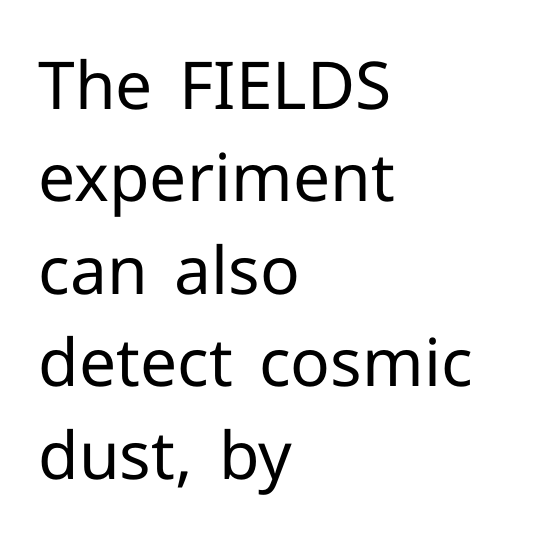
The glyphs are unaccompanied by any horizontal stroke below them. Is this a heavy cut? Hardly; it is regular or lighter. No extra tracking has been applied to these lines. These lines sit exactly where default settings would place them. Do the characters align in a grid? No, the font is proportional. Short and long lines alike share a common starting point at left.
